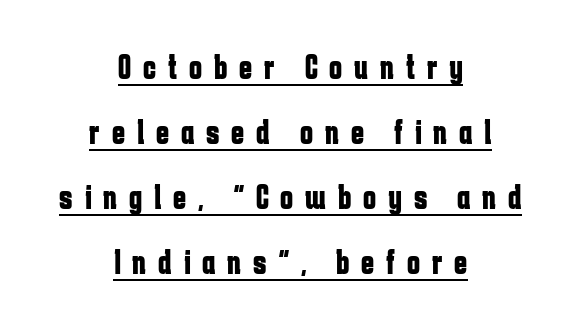
Q: Is the text bold? A: Yes.
Q: Is the text italic (slanted)? A: No, it is upright.
Q: Is the typeface a serif or a sans-serif typeface? A: Sans-serif.
Q: Is the text underlined? A: Yes.
Q: How is the paragraph aligned? A: Centered.
Q: Is the spacing between letters normal or unusually wide? A: Unusually wide.
Q: Width (condensed, normal, or wide)? A: Condensed.
Q: Stroke contrast? A: Low.
Q: x-height? A: Medium.
Q: Monospaced? A: No.
